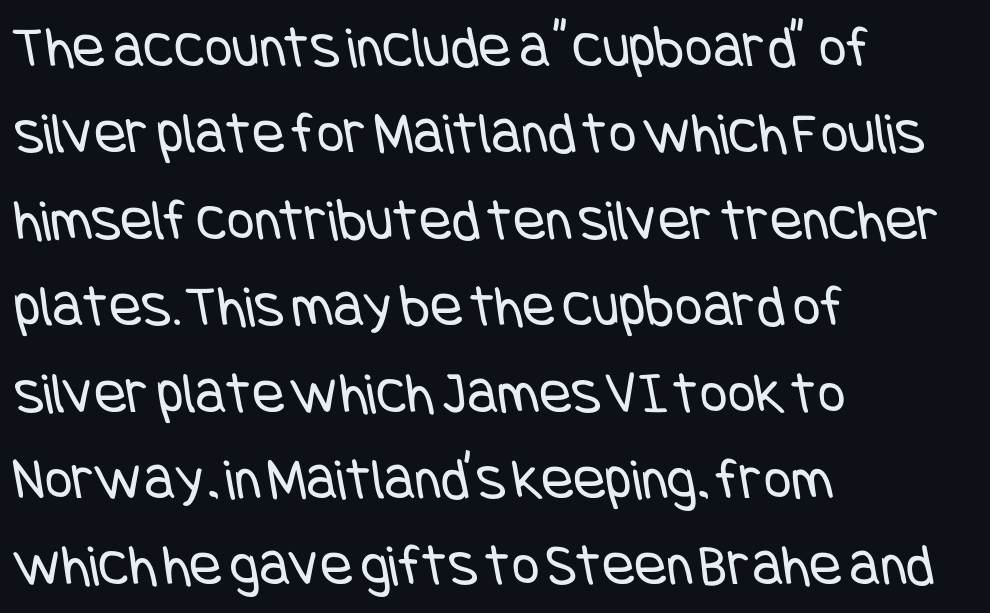
Q: Is the text bold? A: No.
Q: Is the typeface a serif or a sans-serif typeface? A: Sans-serif.
Q: Is the text underlined? A: No.
Q: How is the paragraph aligned? A: Left-aligned.
Q: Is the spacing between letters normal or unusually wide? A: Normal.
Q: Is the spacing between lines tight, normal or loose? A: Normal.
Q: Width (condensed, normal, or wide)? A: Condensed.
Q: Stroke contrast? A: Low.
Q: x-height? A: Large.
